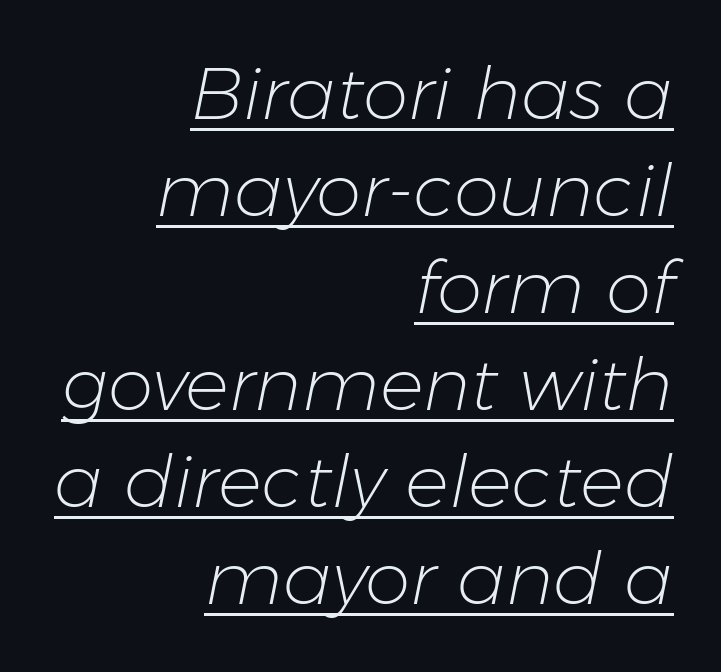
The image shows 73 px light type, italic (leaning right); set right-aligned, normal line spacing (1.33x), normal letter spacing, underlined; low stroke contrast and a medium x-height.
